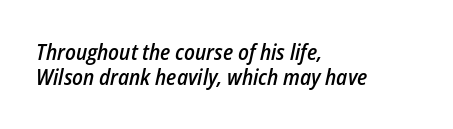
Bare-footed words on every line. Notice how descenders almost collide with the ascenders below — that's tight leading. Students, this is semibold: more ink than regular, less than bold. The letterforms sit shoulder to shoulder at normal distance. The specimen reads as italic at a glance.
